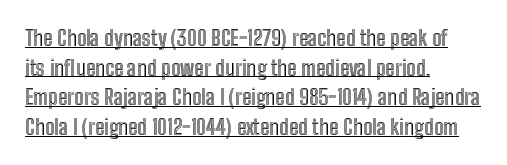
Q: Is the text italic (slanted)? A: No, it is upright.
Q: Is the text underlined? A: Yes.
Q: How is the paragraph aligned? A: Left-aligned.
Q: Is the spacing between letters normal or unusually wide? A: Normal.
Q: Is the spacing between lines tight, normal or loose? A: Normal.
